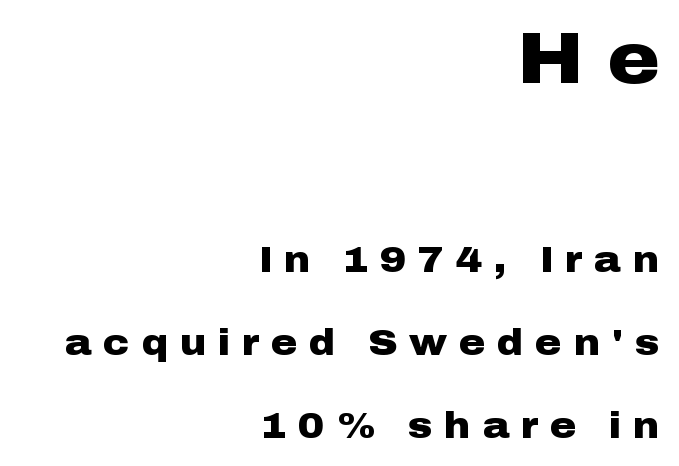
Classification — sans serif. Observe the wide spacing: letters keep a clear distance from each other. No word sits above an underline. The letters stand straight up with perfectly vertical stems.
